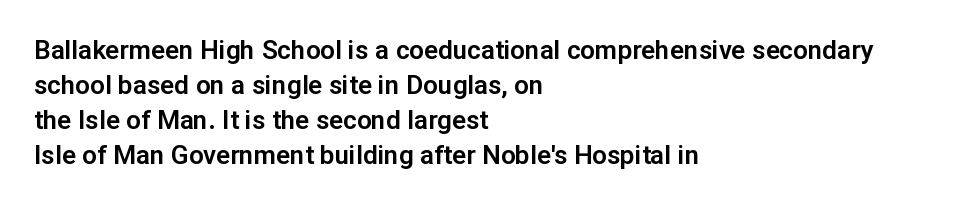
Upright lettering throughout. A classic flush-left, rag-right setting is used for this passage. Underlining? Definitely not there. The passage shown stacks its lines at a standard gap. The letterforms sit shoulder to shoulder at normal distance.
